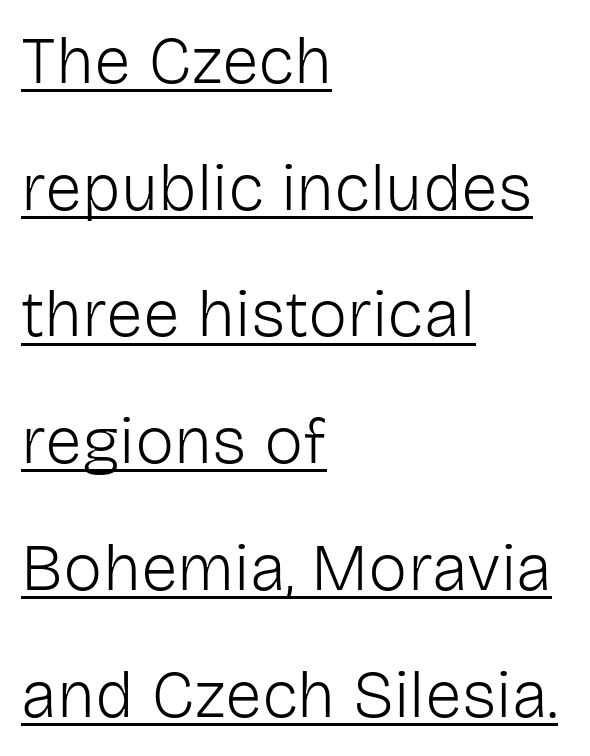
The block of text is sparse from top to bottom, with ample space between rows. Classification — sans serif. Weight: in the light-to-regular range. Compared with typical body copy, the letter spacing here is the same. Typeset ragged right — the left edge is the straight one.
